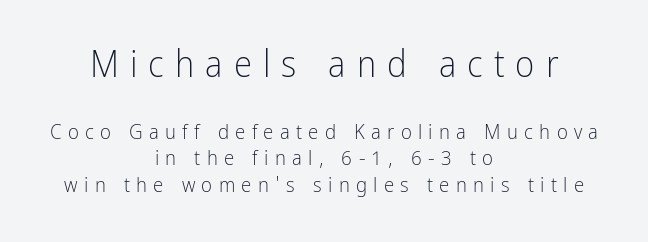
Notice how the passage keeps no hard edge, just a central spine. Check under the words: just untouched page. Vertical strokes here are truly vertical. Loose tracking; the words dissolve into strings of separated letters. Varying glyph widths throughout — classic text-font behaviour. The letterforms sit at book weight or below.
